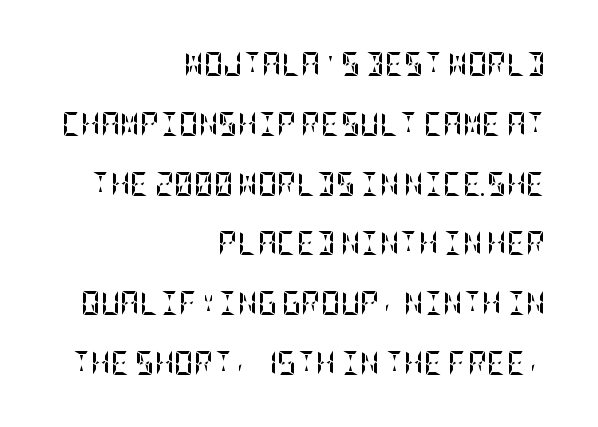
{"italic": "no", "bold": "yes", "underline": "no", "align": "right", "line_spacing": "loose", "line_spacing_ratio": 2.49, "letter_spacing": "normal", "letter_spacing_em": 0.0, "glyph_px": 24}
